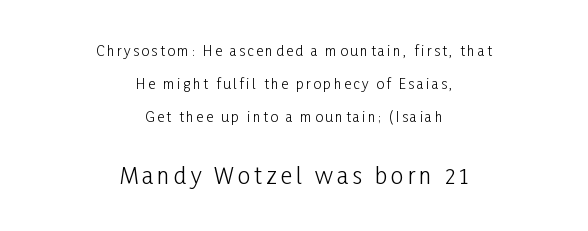
Vertical stems look standard width or narrower in stroke. Baseline-to-baseline distance is far greater than the letter height. Has an underline been added? It has not. Notice how the stems are strictly vertical — no italics here.
